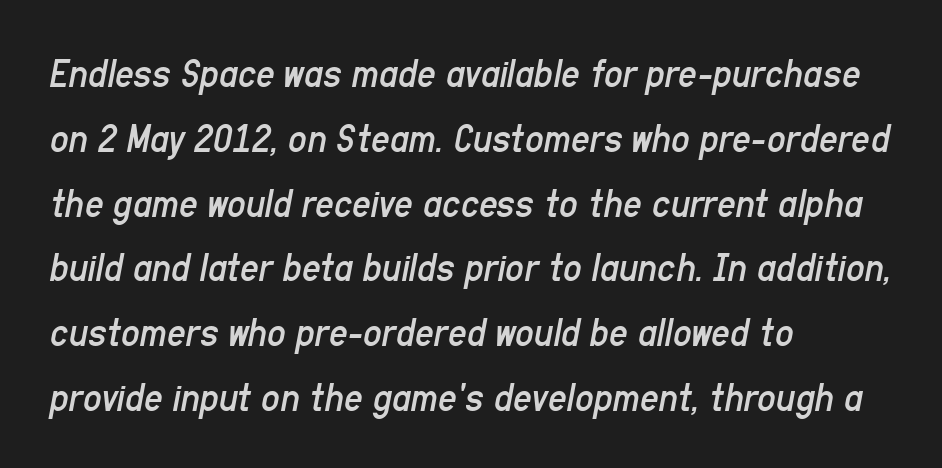
{"italic": "yes", "lean": "right", "slant_degrees": 11, "bold": "no", "weight": "regular", "width": "condensed", "stroke_contrast": "low", "x_height": "medium", "monospaced": "no", "underline": "no", "align": "left", "line_spacing": "normal", "line_spacing_ratio": 1.58, "letter_spacing": "normal", "letter_spacing_em": 0.0, "glyph_px": 41}
